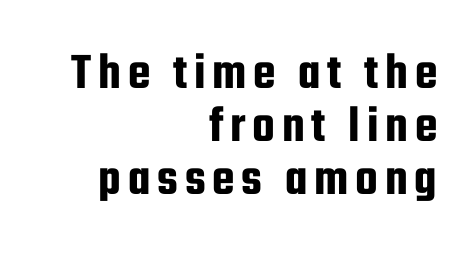
{"serif": "no", "italic": "no", "width": "condensed", "stroke_contrast": "low", "x_height": "medium", "monospaced": "no", "underline": "no", "align": "right", "line_spacing": "tight", "line_spacing_ratio": 1.02, "glyph_px": 52}
